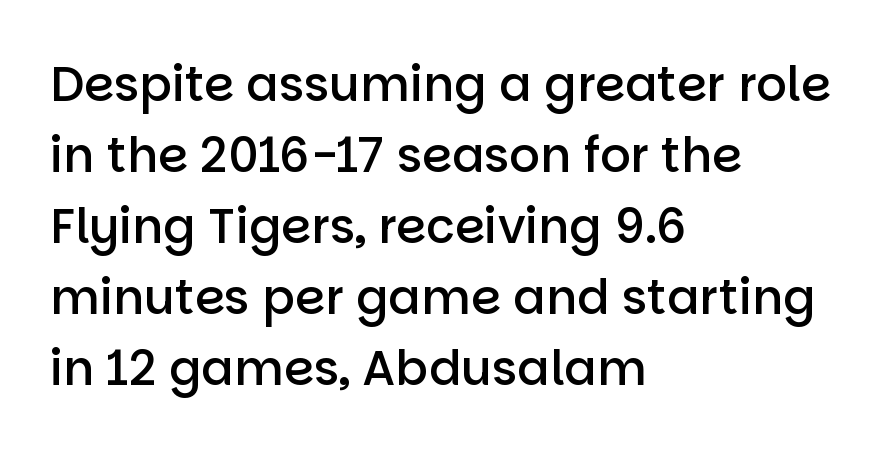
The image shows 48 px semibold sans-serif type, upright; set left-aligned, normal line spacing (1.48x), normal letter spacing, not underlined; low stroke contrast and a large x-height.
